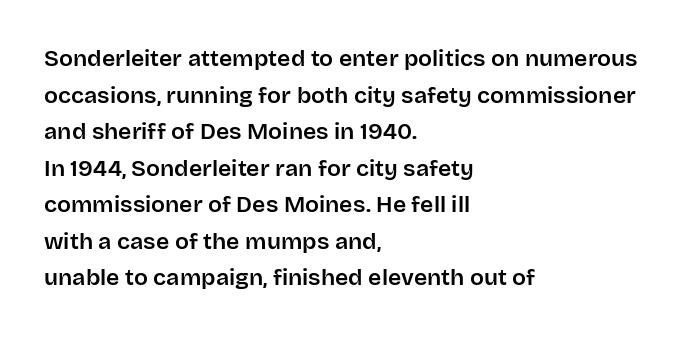
The image shows 23 px text type, upright; set left-aligned, normal line spacing (1.59x), normal letter spacing, not underlined.
